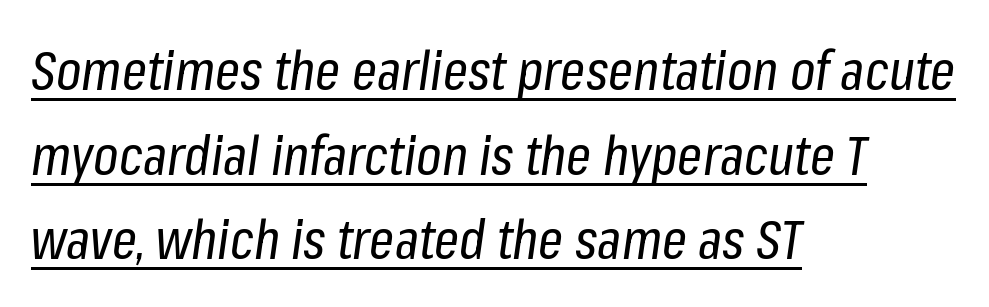
{"italic": "yes", "lean": "right", "slant_degrees": 8, "bold": "no", "weight": "regular", "width": "condensed", "stroke_contrast": "low", "x_height": "medium", "monospaced": "no", "underline": "yes", "align": "left", "line_spacing": "normal", "line_spacing_ratio": 1.54, "letter_spacing": "normal", "letter_spacing_em": 0.0, "glyph_px": 55}
